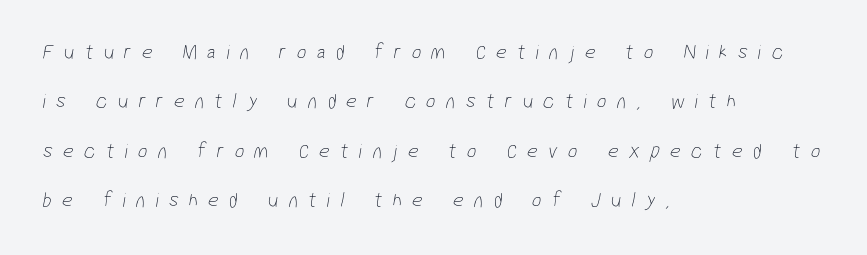
Q: Is the text bold? A: No.
Q: Is the text underlined? A: No.
Q: How is the paragraph aligned? A: Left-aligned.
Q: Is the spacing between letters normal or unusually wide? A: Unusually wide.
Q: Is the spacing between lines tight, normal or loose? A: Loose.
